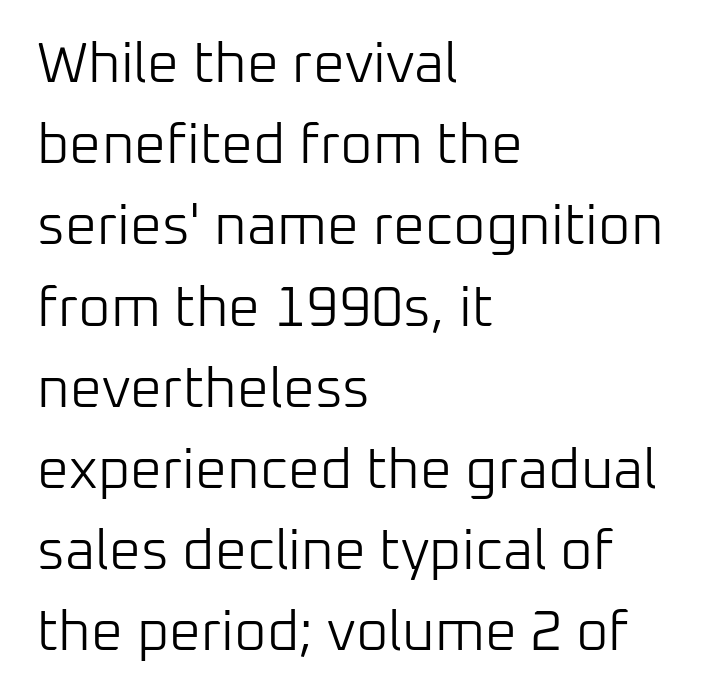
{"serif": "no", "italic": "no", "bold": "no", "weight": "light", "width": "normal", "stroke_contrast": "low", "x_height": "medium", "monospaced": "no", "underline": "no", "align": "left", "line_spacing": "normal", "line_spacing_ratio": 1.45, "letter_spacing": "normal", "letter_spacing_em": 0.0, "glyph_px": 56}
